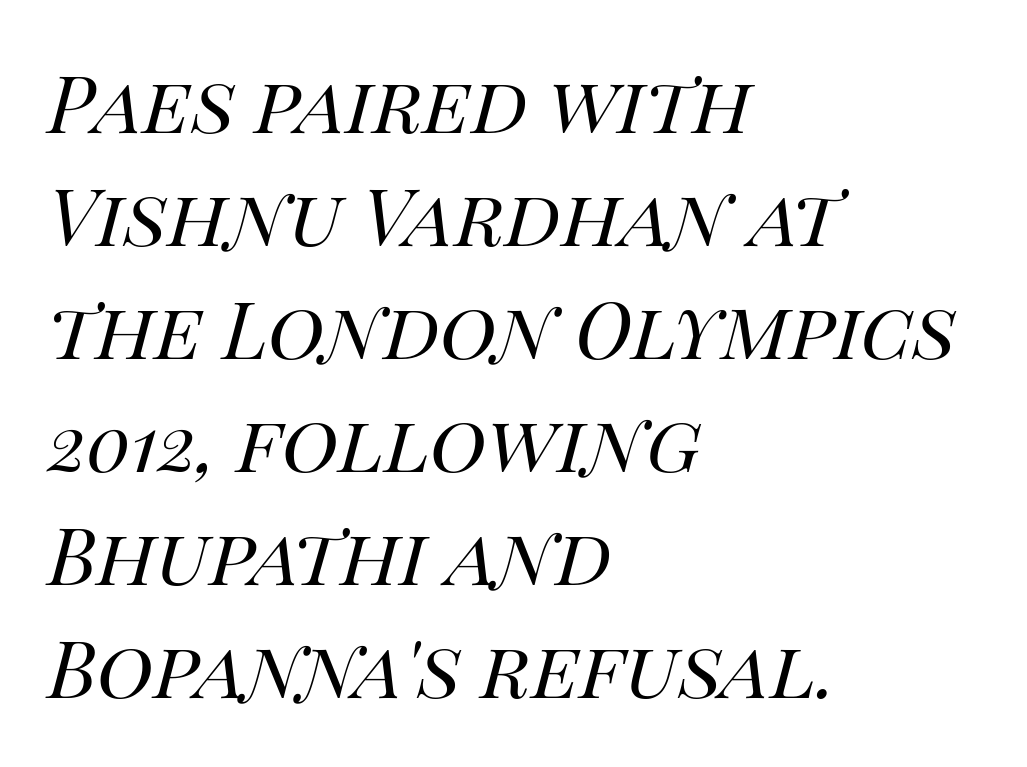
{"italic": "yes", "lean": "right", "slant_degrees": 14, "bold": "no", "weight": "regular", "width": "normal", "stroke_contrast": "high", "x_height": "large", "monospaced": "no", "underline": "no", "align": "left", "line_spacing": "normal", "line_spacing_ratio": 1.45, "letter_spacing": "normal", "letter_spacing_em": 0.0, "glyph_px": 78}
